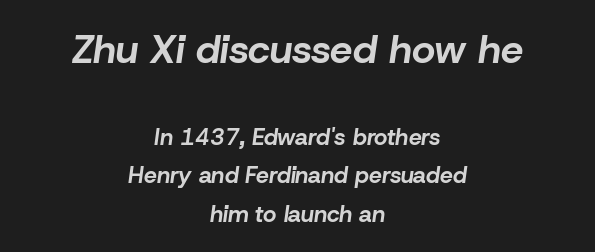
This sample has the flowing, uneven cadence of proportional lettering. A typesetter would call this leading conventional body-copy spacing. Layout note: lines centered. Does the bottom block carry the larger type? No, the top block does. Typesetter's note: full bold, strokes at maximum text heaviness.
